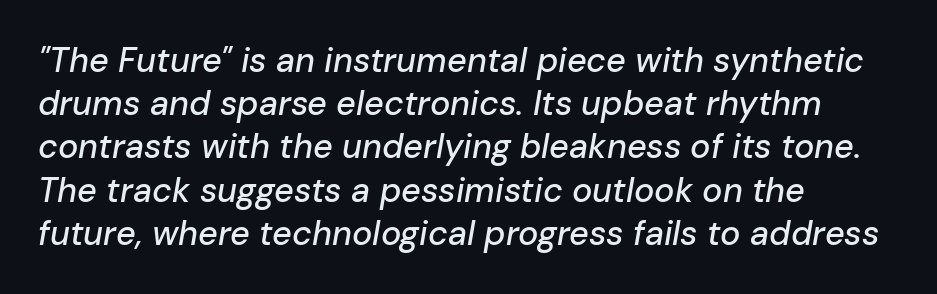
The passage shown is typed in a proportional face where columns would drift. Tracking here is standard; glyphs follow each other at the usual distance. The text carries the slant typical of an italic or oblique font. Just letters on the line, the space beneath them empty. A normal amount of white space separates one row of letters from the next. Each line starts at the same left margin while the right side varies.
